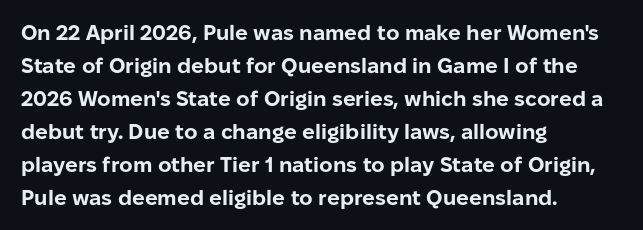
Q: Is the text bold? A: Yes.
Q: Is the text italic (slanted)? A: No, it is upright.
Q: Is the text underlined? A: No.
Q: How is the paragraph aligned? A: Left-aligned.
Q: Is the spacing between letters normal or unusually wide? A: Normal.
Q: Is the spacing between lines tight, normal or loose? A: Normal.
